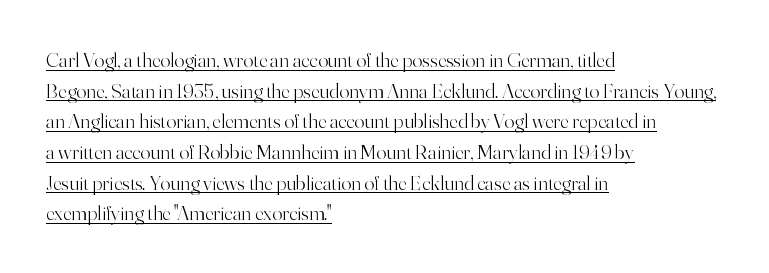
The image shows 21 px text type, upright; set left-aligned, normal line spacing (1.46x), normal letter spacing, underlined.
